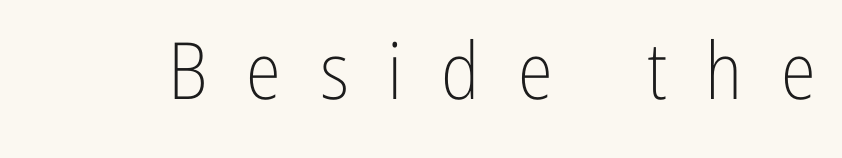
The image shows 79 px light, condensed sans-serif type, upright; set unusually wide letter spacing (+0.49 em), not underlined; low stroke contrast and a medium x-height.
